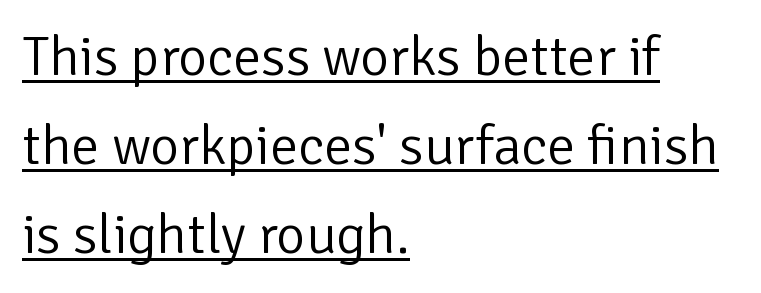
{"serif": "no", "italic": "no", "bold": "no", "weight": "light", "width": "normal", "stroke_contrast": "low", "x_height": "medium", "monospaced": "no", "underline": "yes", "align": "left", "line_spacing": "normal", "line_spacing_ratio": 1.59, "letter_spacing": "normal", "letter_spacing_em": 0.0, "glyph_px": 56}
